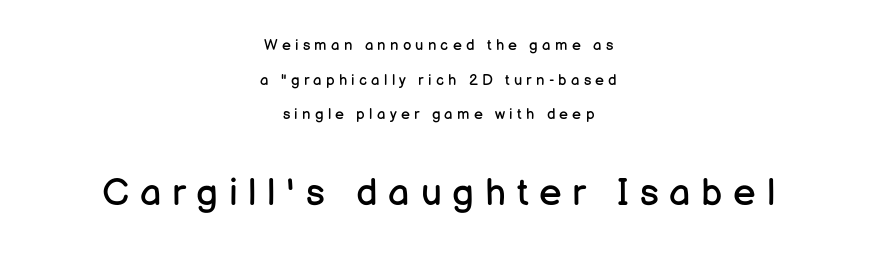
This is roman type, the default non-slanted kind. The face used here is a sans, in the tradition of grotesques and geometrics. Whoever set this made the second block the dominant, larger element. Letters rest on an invisible, unmarked baseline. On a weight scale, this lands at 450 or below.
